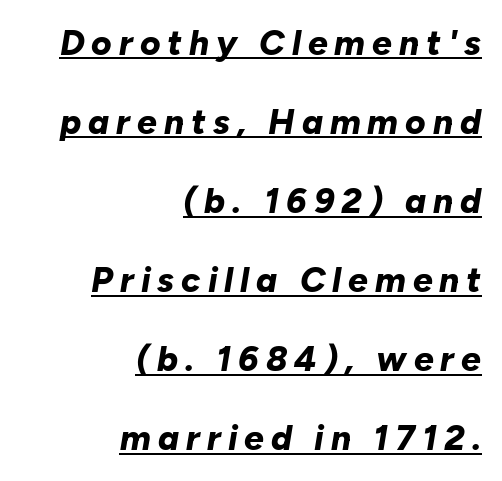
The image shows 35 px bold type, italic (leaning right); set right-aligned, loose line spacing (2.26x), unusually wide letter spacing (+0.2 em), underlined; low stroke contrast and a medium x-height.
